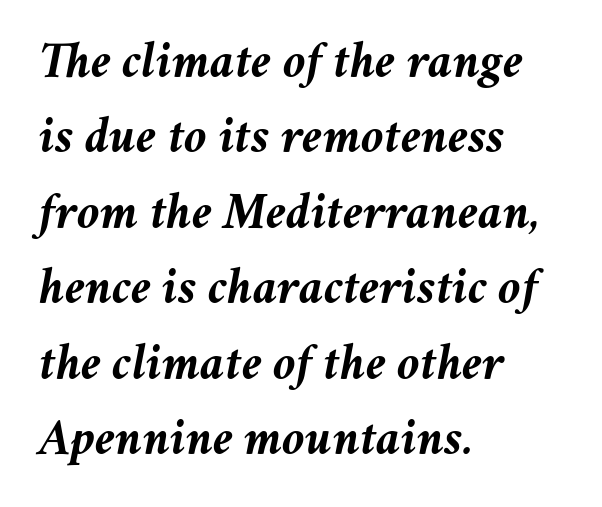
{"italic": "yes", "lean": "right", "slant_degrees": 11, "bold": "yes", "weight": "semibold", "width": "normal", "stroke_contrast": "medium", "x_height": "medium", "monospaced": "no", "underline": "no", "align": "left", "line_spacing": "normal", "line_spacing_ratio": 1.45, "letter_spacing": "normal", "letter_spacing_em": 0.0, "glyph_px": 52}
